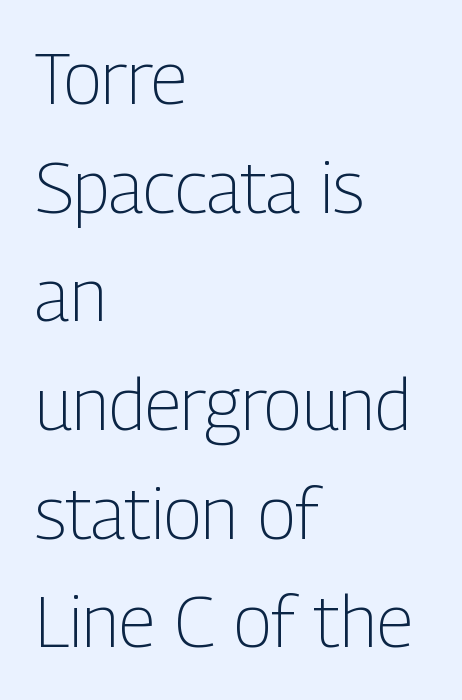
The image shows 71 px light, condensed sans-serif type, upright; set left-aligned, normal line spacing (1.53x), normal letter spacing, not underlined; low stroke contrast and a medium x-height.
